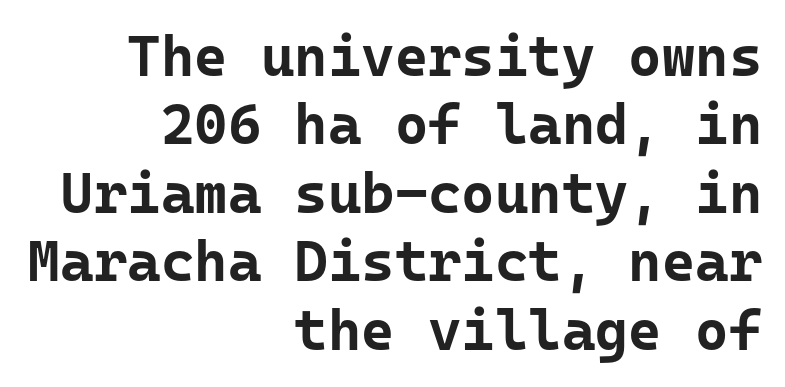
The image shows 57 px bold sans-serif type, upright, monospaced; set right-aligned, line spacing 1.2x, normal letter spacing, not underlined; low stroke contrast and a medium x-height.
